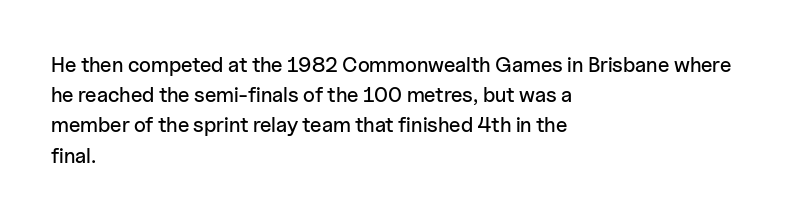
Q: Is the text italic (slanted)? A: No, it is upright.
Q: Is the text underlined? A: No.
Q: How is the paragraph aligned? A: Left-aligned.
Q: Is the spacing between letters normal or unusually wide? A: Normal.
Q: Is the spacing between lines tight, normal or loose? A: Normal.
